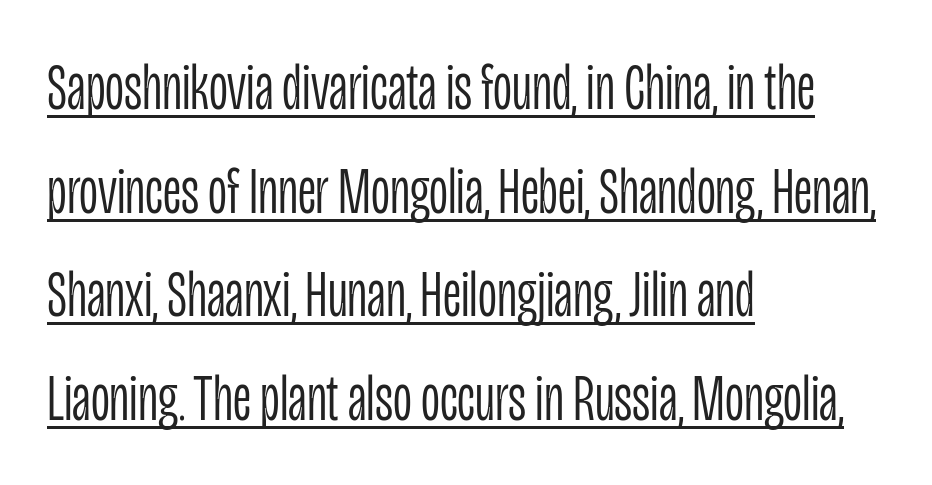
The image shows 66 px light, condensed sans-serif type, upright; set left-aligned, normal line spacing (1.57x), normal letter spacing, underlined; low stroke contrast and a large x-height.
